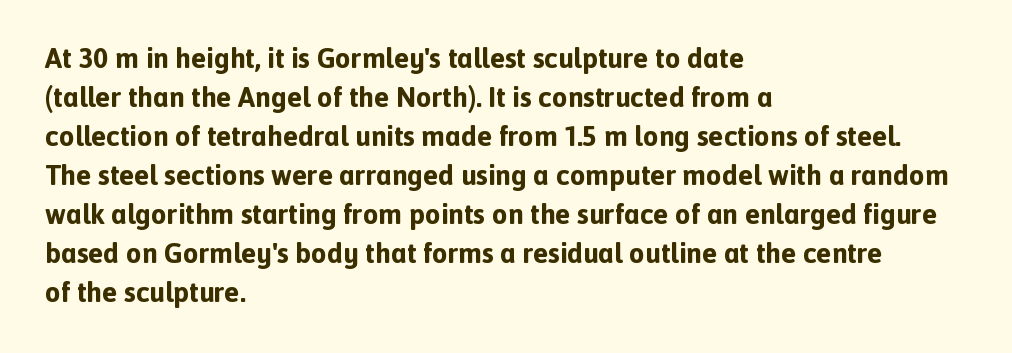
Q: Is the text bold? A: Yes.
Q: Is the text italic (slanted)? A: No, it is upright.
Q: Is the typeface a serif or a sans-serif typeface? A: Sans-serif.
Q: Is the text underlined? A: No.
Q: How is the paragraph aligned? A: Left-aligned.
Q: Is the spacing between letters normal or unusually wide? A: Normal.
Q: Is the spacing between lines tight, normal or loose? A: Normal.
Q: Width (condensed, normal, or wide)? A: Normal.
Q: x-height? A: Medium.
Q: Monospaced? A: No.
